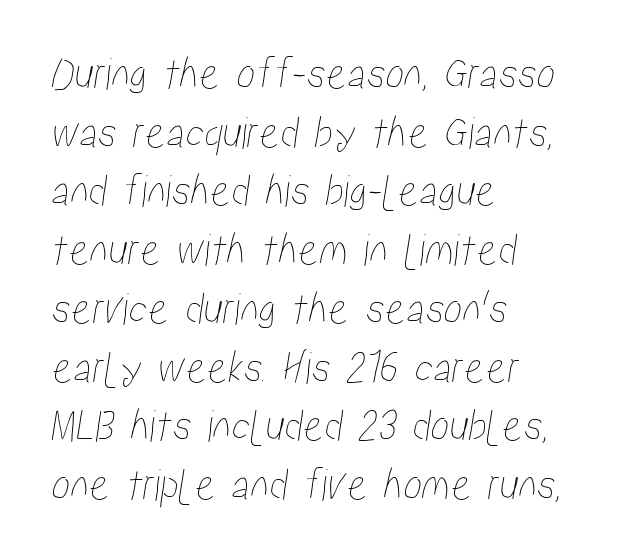
Q: Is the text underlined? A: No.
Q: How is the paragraph aligned? A: Left-aligned.
Q: Is the spacing between letters normal or unusually wide? A: Normal.
Q: Is the spacing between lines tight, normal or loose? A: Normal.
Q: Width (condensed, normal, or wide)? A: Condensed.
Q: Stroke contrast? A: Low.
Q: x-height? A: Medium.
Q: Monospaced? A: No.
